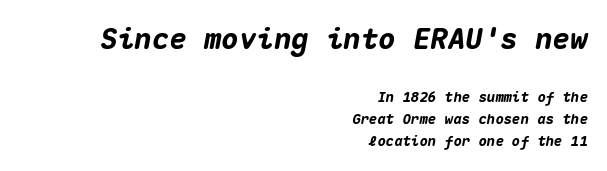
Q: Is the text bold? A: Yes.
Q: Is the text italic (slanted)? A: Yes, it leans right by about 10 degrees.
Q: Is the text underlined? A: No.
Q: How is the paragraph aligned? A: Right-aligned.
Q: Is the spacing between letters normal or unusually wide? A: Normal.
Q: Is the spacing between lines tight, normal or loose? A: Normal.
Q: Which block of text is set in a larger size, the first (top) or the second (bottom)? A: The first (top) one.
Q: Width (condensed, normal, or wide)? A: Normal.
Q: Stroke contrast? A: Medium.
Q: x-height? A: Medium.
Q: Monospaced? A: Yes.
